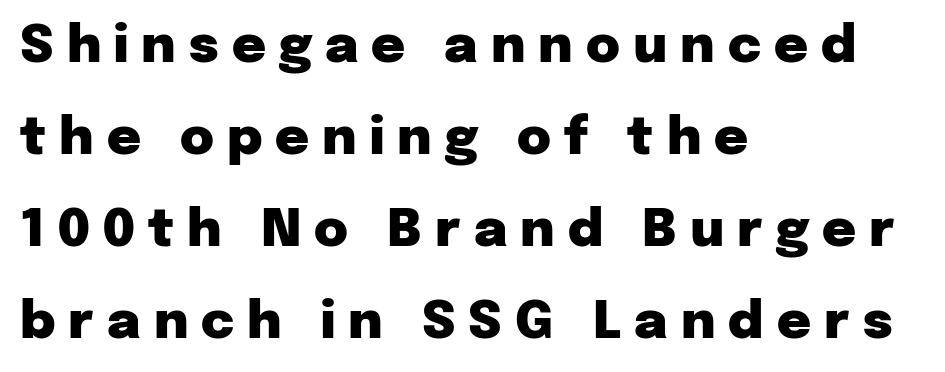
The image shows 52 px heavy sans-serif type, upright; set left-aligned, line spacing 1.77x, unusually wide letter spacing (+0.25 em), not underlined; low stroke contrast and a medium x-height.
